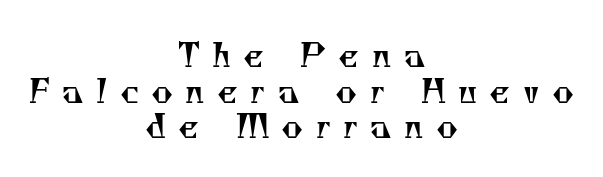
Very little white space separates one row of letters from the next. Caption: expanded tracking, letters set apart. Ink coverage per letter is moderate at most. Is this a fixed-width face? No — the glyphs have proportional, varying widths. Descender tails drop into unmarked territory. A typesetter would label this face a serif.
